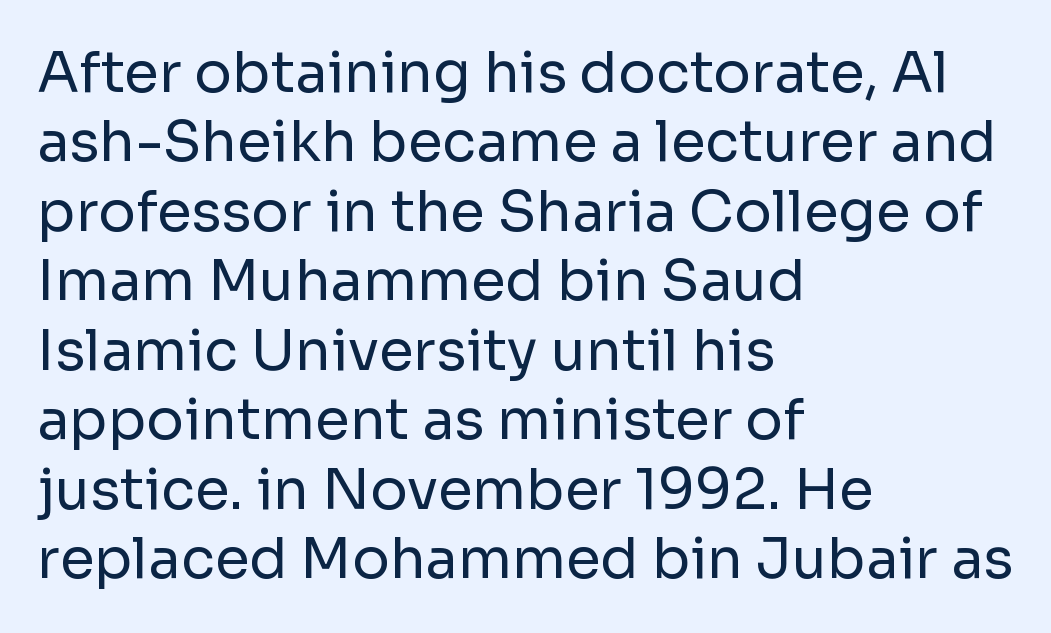
Q: Is the text bold? A: No.
Q: Is the text italic (slanted)? A: No, it is upright.
Q: Is the typeface a serif or a sans-serif typeface? A: Sans-serif.
Q: Is the text underlined? A: No.
Q: How is the paragraph aligned? A: Left-aligned.
Q: Is the spacing between letters normal or unusually wide? A: Normal.
Q: Width (condensed, normal, or wide)? A: Normal.
Q: Stroke contrast? A: Low.
Q: x-height? A: Medium.
Q: Monospaced? A: No.
